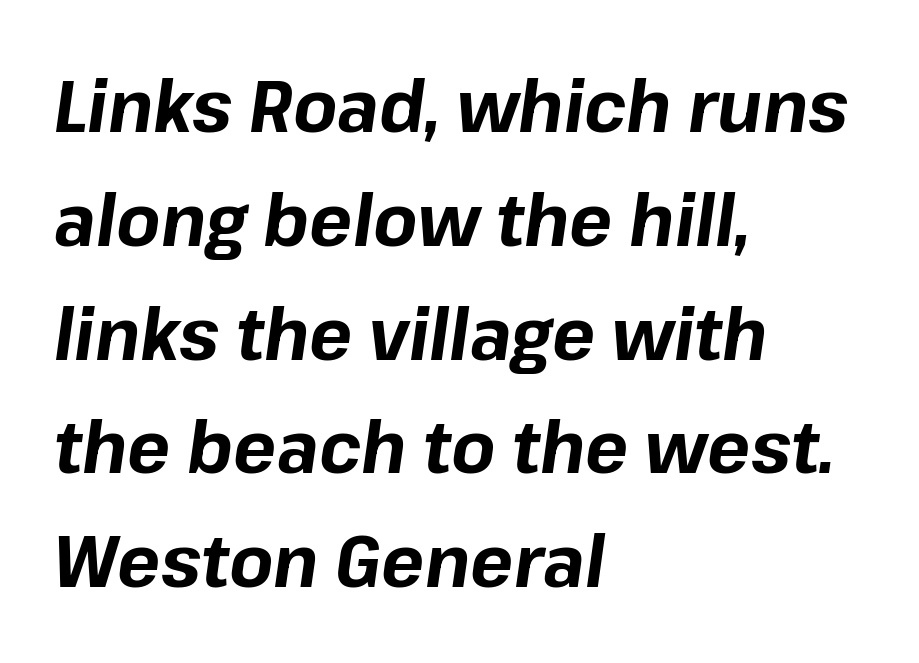
{"italic": "yes", "lean": "right", "slant_degrees": 8, "bold": "yes", "weight": "bold", "width": "normal", "stroke_contrast": "low", "x_height": "medium", "monospaced": "no", "underline": "no", "align": "left", "line_spacing": "normal", "line_spacing_ratio": 1.58, "letter_spacing": "normal", "letter_spacing_em": 0.0, "glyph_px": 72}
